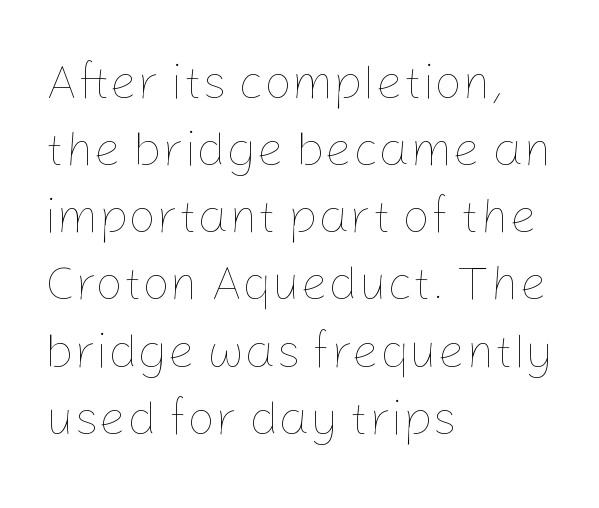
{"italic": "no", "bold": "no", "weight": "thin", "width": "normal", "stroke_contrast": "low", "x_height": "medium", "monospaced": "no", "underline": "no", "align": "left", "line_spacing": "normal", "line_spacing_ratio": 1.37, "letter_spacing": "normal", "letter_spacing_em": 0.0, "glyph_px": 49}
